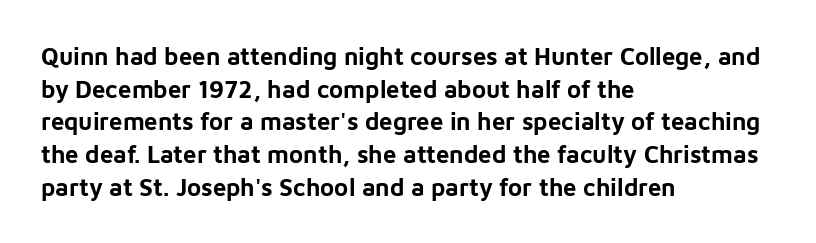
The image shows 24 px bold type, upright; set left-aligned, normal line spacing (1.36x), normal letter spacing, not underlined.
